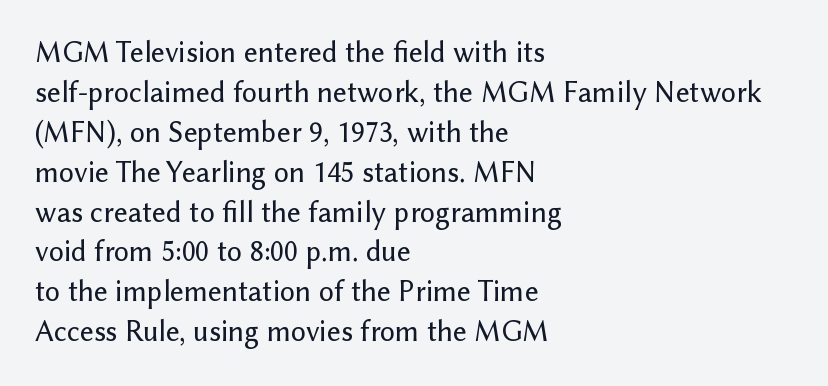
The letters advance in unequal steps, a hallmark of proportional type. Descender tails drop into unmarked territory. Typographically, this falls in the sans-serif category. The designer left line spacing at the default. Words appear dense and cohesive because spacing is normal.
